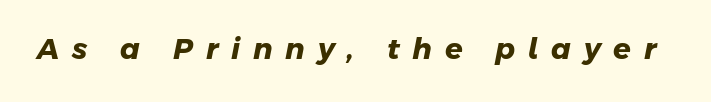
Descender tails drop into unmarked territory. The face used here has the dense, thick strokes of a bold. The letters carry no serifs — their stems end cleanly without finishing strokes. The passage shown has open, widely tracked lettering throughout. Note the varied advance widths — an 'i' is clearly narrower than an 'm'.
